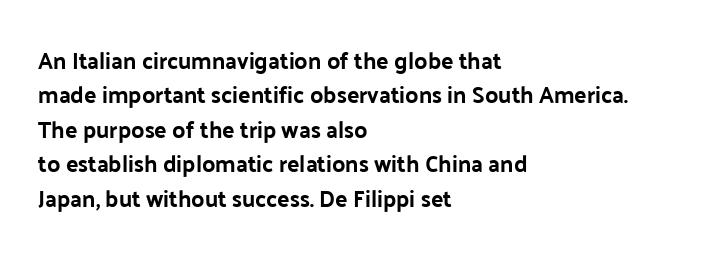
Is the letter spacing exaggerated? No — it looks like the ordinary default. Reading down the block, your eye returns to a fixed left position each line. Heavy-handed strokes throughout: this text is bold. Just letters on the line, the space beneath them empty. Baseline-to-baseline distance is the conventional proportion of letter height. A roman cut, with each character standing at attention.
